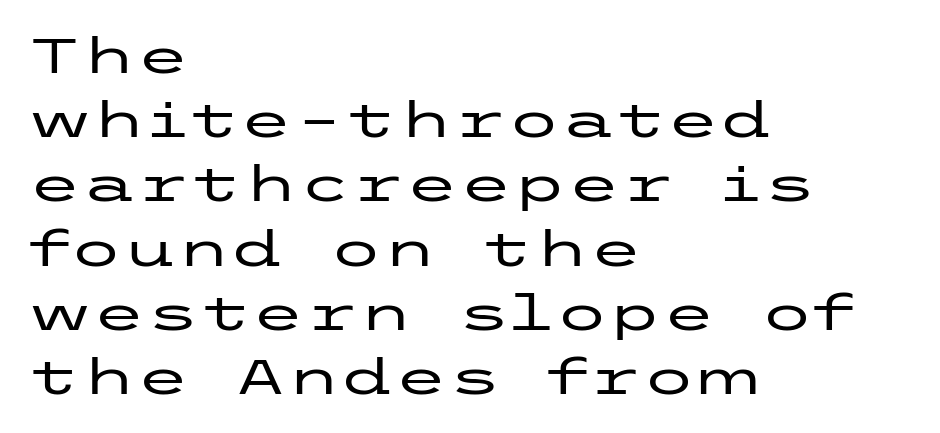
The face used here is rendered with its standard letterfit. The paragraph has a hard left edge and a soft right edge. If you drew a line through each stem, it would be perfectly vertical. This sample keeps an unexceptional amount of space between lines.
